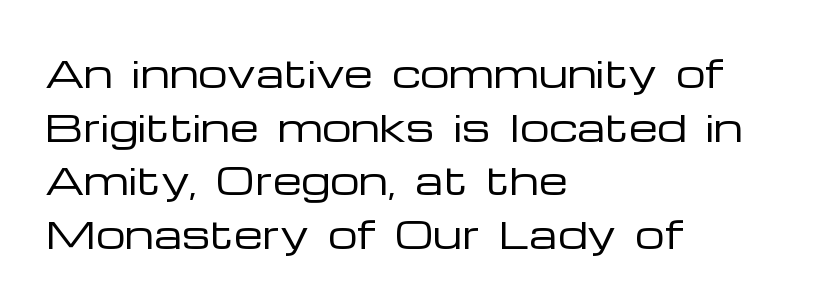
Q: Is the text bold? A: No.
Q: Is the text italic (slanted)? A: No, it is upright.
Q: Is the typeface a serif or a sans-serif typeface? A: Sans-serif.
Q: Is the text underlined? A: No.
Q: How is the paragraph aligned? A: Left-aligned.
Q: Is the spacing between letters normal or unusually wide? A: Normal.
Q: Is the spacing between lines tight, normal or loose? A: Normal.
Q: Width (condensed, normal, or wide)? A: Wide.
Q: Stroke contrast? A: Low.
Q: x-height? A: Medium.
Q: Monospaced? A: No.
